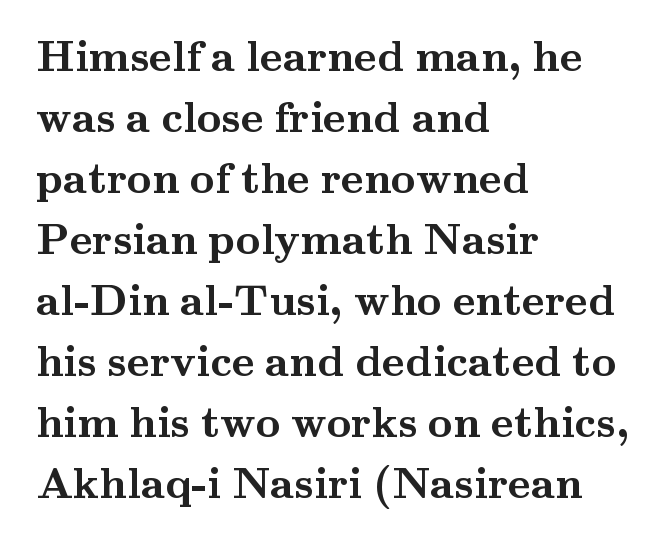
The image shows 43 px semibold, wide serif type, upright; set left-aligned, normal line spacing (1.42x), normal letter spacing, not underlined; medium stroke contrast and a small x-height.
